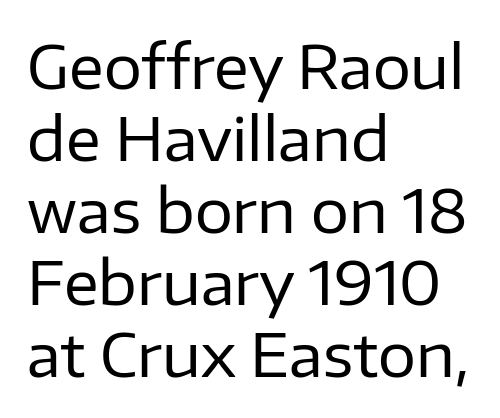
Stroke mass is kept to a normal reading level or below. No feet cap the strokes, marking this as sans-serif type. Default kerning and tracking; the words read as compact shapes. Varying glyph widths throughout — classic text-font behaviour.
